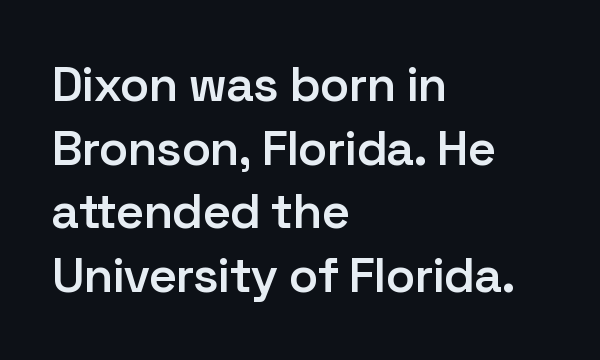
The image shows 49 px semibold sans-serif type, upright; set left-aligned, normal line spacing (1.3x), normal letter spacing, not underlined; low stroke contrast and a medium x-height.
